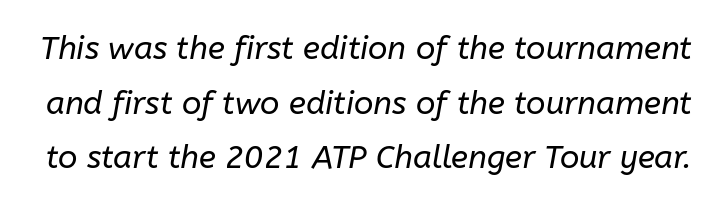
The passage shown has conventional tracking throughout. The strokes carry an ordinary text weight at most. The space beneath each line is pristine and unruled. Here the designer chose a conventional face with non-uniform glyph widths.
